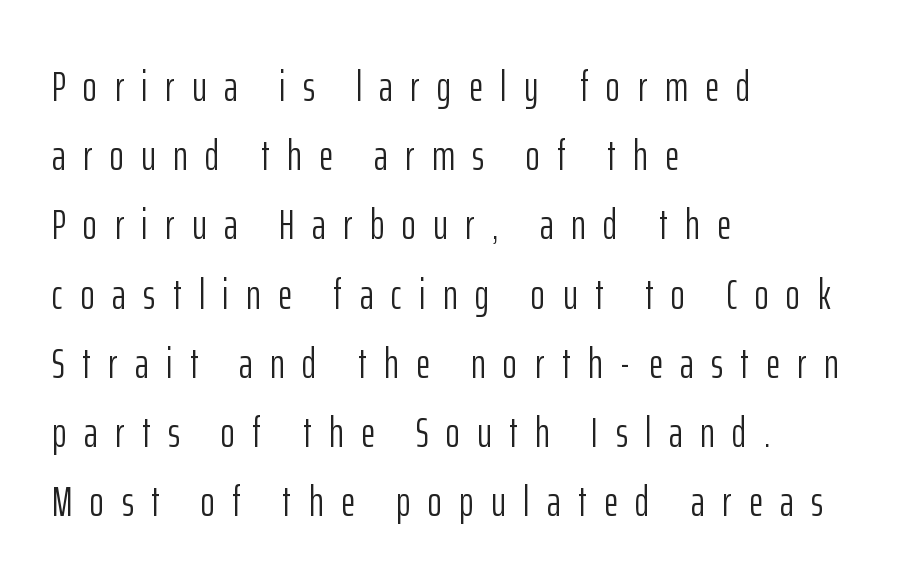
The strokes are not fattened; the text isn't bold. The typography opts for an upright posture over an oblique one. Does the copy run flush right? No — it runs flush left. Proportional: the letters do not fall into vertical columns. The gaps between neighbouring characters are conspicuously large. One glance says typical: line gaps are just what's usual.
